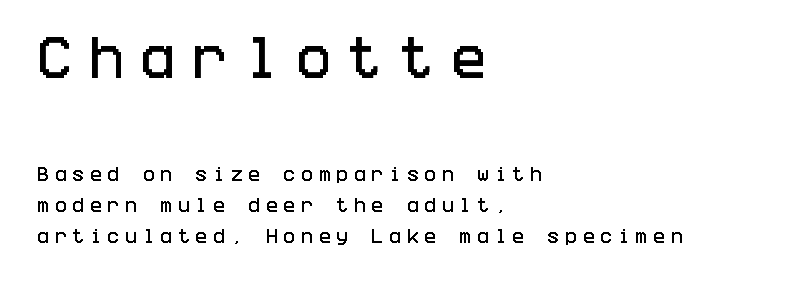
This sample is left-justified, so line endings fall wherever the words run out. The more generous point size was reserved for the upper chunk. Vertically, the passage feels expansive, rows floating well apart. Short note: letters widely spaced.
